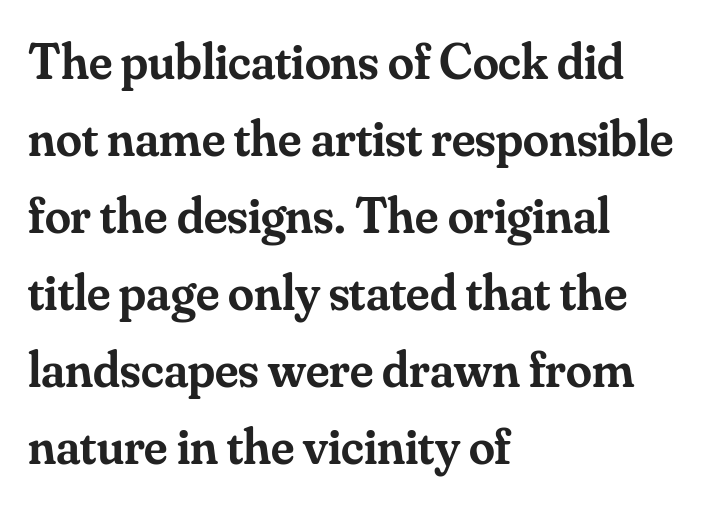
{"serif": "yes", "italic": "no", "bold": "semi", "weight": "semibold", "width": "normal", "stroke_contrast": "medium", "x_height": "small", "monospaced": "no", "underline": "no", "align": "left", "line_spacing": "normal", "line_spacing_ratio": 1.48, "letter_spacing": "normal", "letter_spacing_em": 0.0, "glyph_px": 52}
